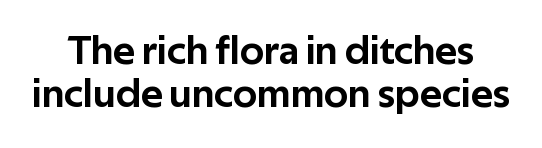
{"serif": "no", "italic": "no", "width": "normal", "stroke_contrast": "low", "x_height": "medium", "monospaced": "no", "underline": "no", "line_spacing": "tight", "line_spacing_ratio": 1.05, "letter_spacing": "normal", "letter_spacing_em": 0.0, "glyph_px": 41}
